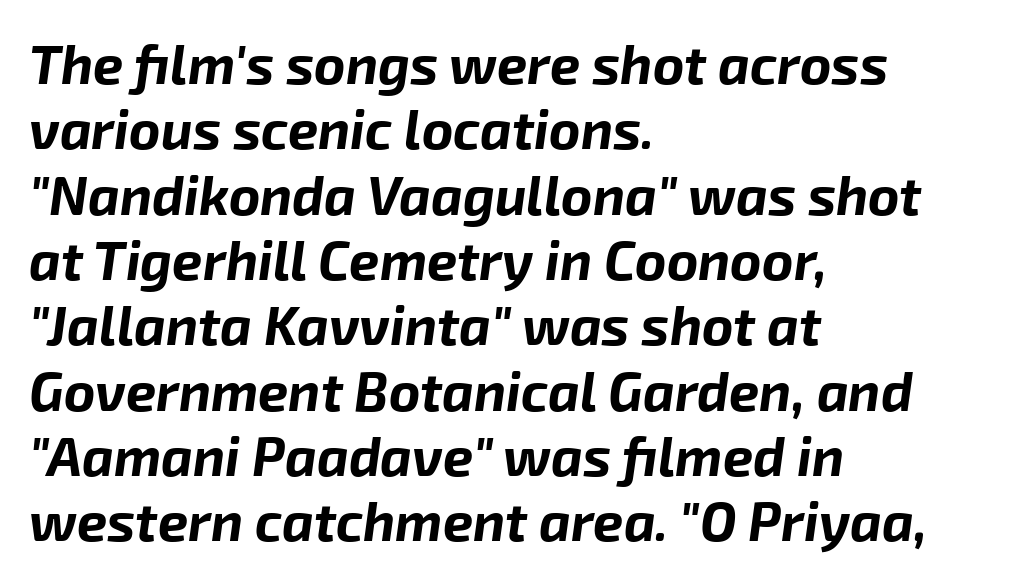
{"italic": "yes", "lean": "right", "slant_degrees": 8, "bold": "yes", "weight": "bold", "width": "normal", "stroke_contrast": "low", "x_height": "medium", "monospaced": "no", "underline": "no", "align": "left", "line_spacing_ratio": 1.21, "letter_spacing": "normal", "letter_spacing_em": 0.0, "glyph_px": 54}
